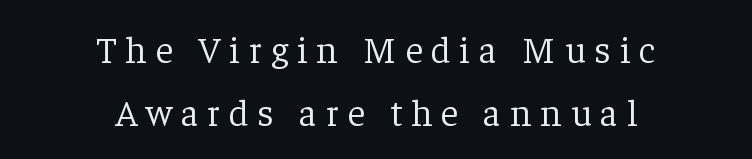
Someone cranked the tracking dial way up on this one. Tall strokes in this sample are plumb rather than angled. The space directly below the letters is spotless. Examine the stroke ends and you'll spot serifs. Baseline-to-baseline distance is the conventional proportion of letter height.
